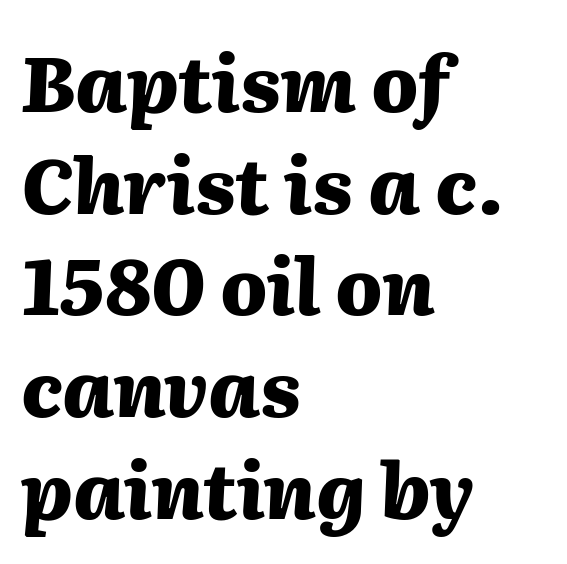
Q: Is the text bold? A: Yes.
Q: Is the text italic (slanted)? A: Yes, it leans right by about 2 degrees.
Q: Is the text underlined? A: No.
Q: How is the paragraph aligned? A: Left-aligned.
Q: Is the spacing between letters normal or unusually wide? A: Normal.
Q: Is the spacing between lines tight, normal or loose? A: Normal.
Q: Width (condensed, normal, or wide)? A: Normal.
Q: Stroke contrast? A: Medium.
Q: x-height? A: Medium.
Q: Monospaced? A: No.
